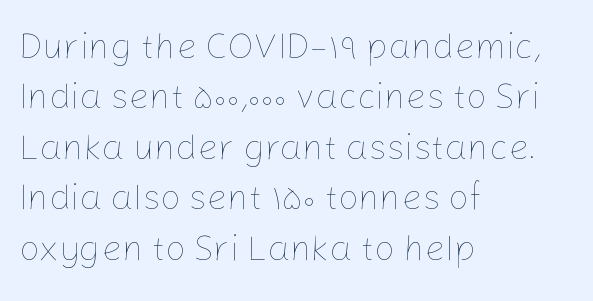
Does the leading feel generous? No, just average. The horizontal fit of the characters is conventional and even. Casual observation: everything's shoved over to the left. Note the varied advance widths — an 'i' is clearly narrower than an 'm'. The typesetting does not lean heavy: it is not bold. You can tell it's not italic because the verticals are truly vertical.
